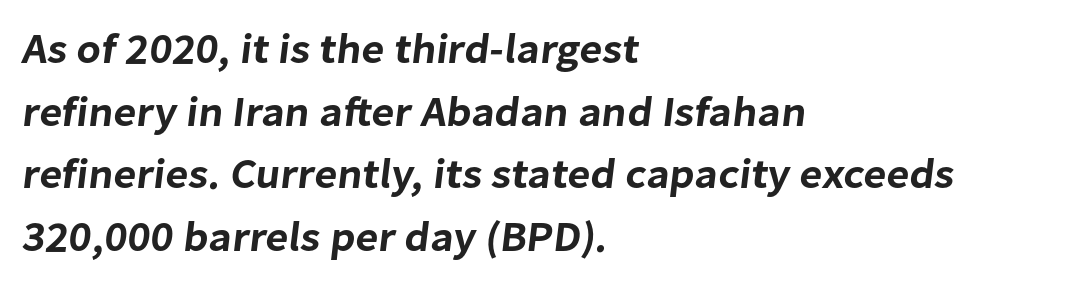
This sample has the flowing, uneven cadence of proportional lettering. Layout note: lines flush left. Compared with typical body copy, the letter spacing here is the same. Each row of text sits above clean, open space. Type style note: lacks serifs. The vertical gap from one line to the next is medium.
